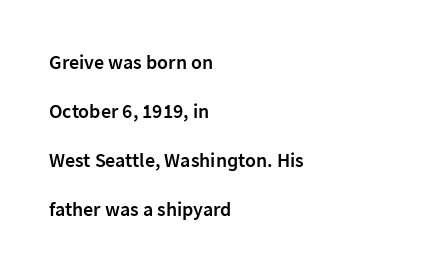
The image shows 20 px text type, upright; set left-aligned, loose line spacing (2.45x), normal letter spacing, not underlined.
